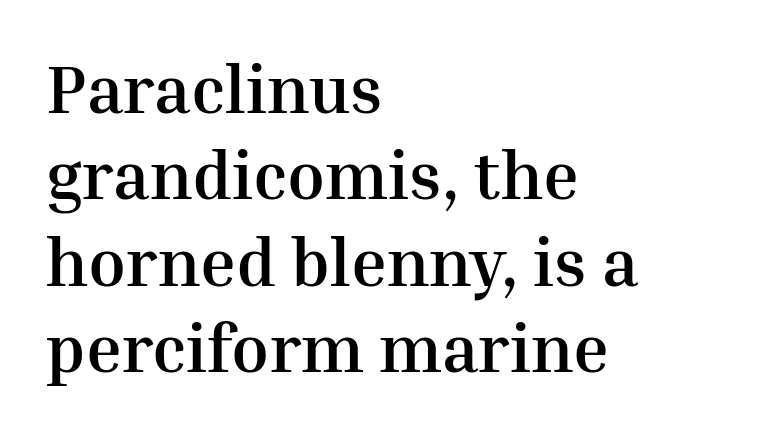
{"serif": "yes", "italic": "no", "bold": "yes", "weight": "semibold", "width": "normal", "stroke_contrast": "medium", "x_height": "medium", "monospaced": "no", "underline": "no", "align": "left", "line_spacing": "normal", "line_spacing_ratio": 1.27, "letter_spacing": "normal", "letter_spacing_em": 0.0, "glyph_px": 68}
